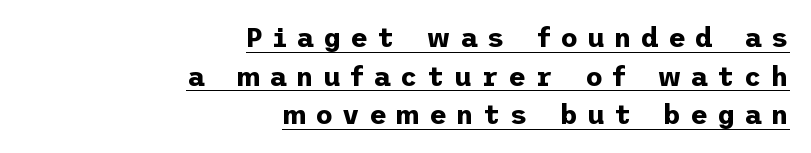
Q: Is the text bold? A: Yes.
Q: Is the text italic (slanted)? A: No, it is upright.
Q: Is the text underlined? A: Yes.
Q: How is the paragraph aligned? A: Right-aligned.
Q: Is the spacing between letters normal or unusually wide? A: Unusually wide.
Q: Is the spacing between lines tight, normal or loose? A: Normal.
